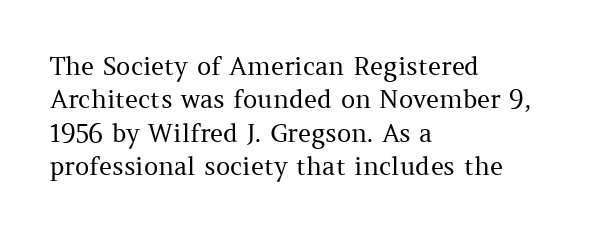
Q: Is the text bold? A: No.
Q: Is the text italic (slanted)? A: No, it is upright.
Q: Is the text underlined? A: No.
Q: How is the paragraph aligned? A: Left-aligned.
Q: Is the spacing between letters normal or unusually wide? A: Normal.
Q: Is the spacing between lines tight, normal or loose? A: Normal.
